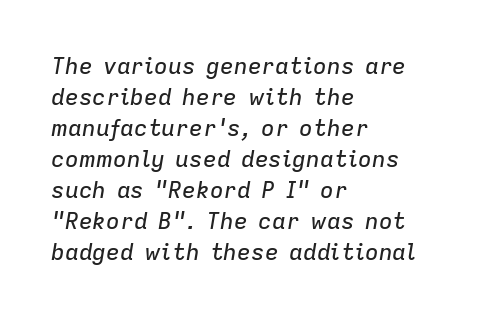
The image shows 23 px text type, italic (leaning right); set left-aligned, normal line spacing (1.35x), normal letter spacing, not underlined.
